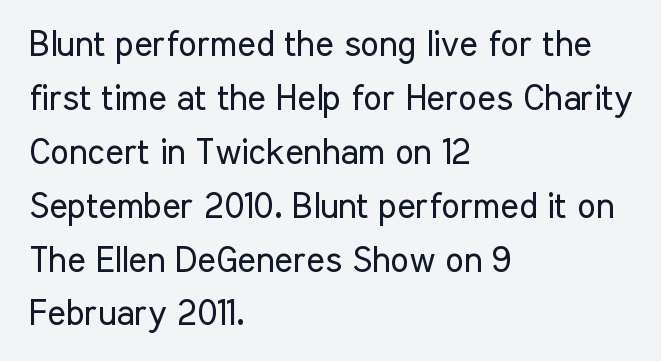
Type style note: lacks serifs. Between one letter and the next there's only the usual sliver of space. This rendering uses left alignment, leaving the right contour irregular. Normally led — the rows are evenly, conventionally spaced. Descenders are the only things crossing below the line.
